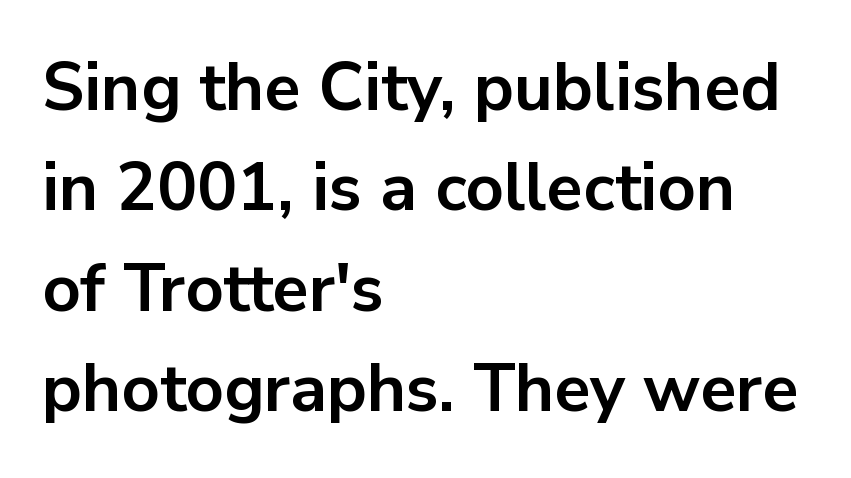
Q: Is the text bold? A: Yes.
Q: Is the text italic (slanted)? A: No, it is upright.
Q: Is the typeface a serif or a sans-serif typeface? A: Sans-serif.
Q: Is the text underlined? A: No.
Q: How is the paragraph aligned? A: Left-aligned.
Q: Is the spacing between letters normal or unusually wide? A: Normal.
Q: Is the spacing between lines tight, normal or loose? A: Normal.
Q: Width (condensed, normal, or wide)? A: Normal.
Q: Stroke contrast? A: Low.
Q: x-height? A: Medium.
Q: Monospaced? A: No.
